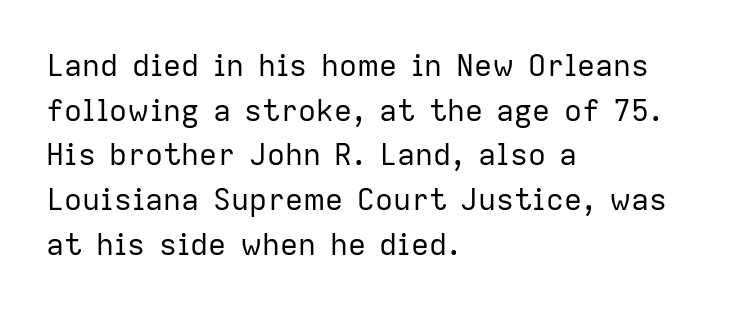
Look at the bottom of the vertical strokes: they stop flat, with no serifs. Tracking here is standard; glyphs follow each other at the usual distance. What's the leading like? Ordinary, nothing unusual. Weight class: somewhere from thin through regular.
